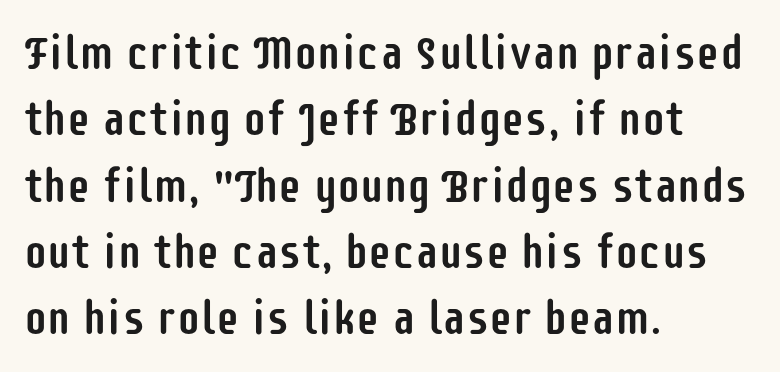
If you measured baseline to baseline, you'd find a middling distance. Where is the straight margin? On the left. These lines are composed in type without serifs. Bare-footed words on every line. The rendering uses natural spacing where letterforms have individual widths. Look at the tracking — it's just the regular setting, nothing added.
